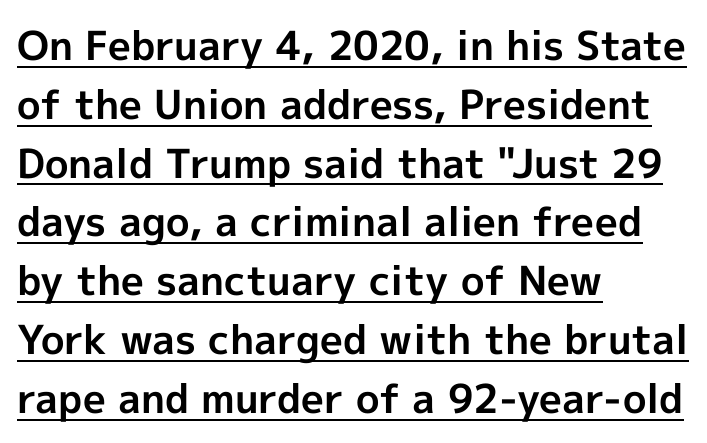
{"serif": "no", "italic": "no", "bold": "yes", "weight": "bold", "width": "normal", "x_height": "medium", "monospaced": "no", "underline": "yes", "align": "left", "line_spacing": "normal", "line_spacing_ratio": 1.47, "letter_spacing": "normal", "letter_spacing_em": 0.0, "glyph_px": 40}
